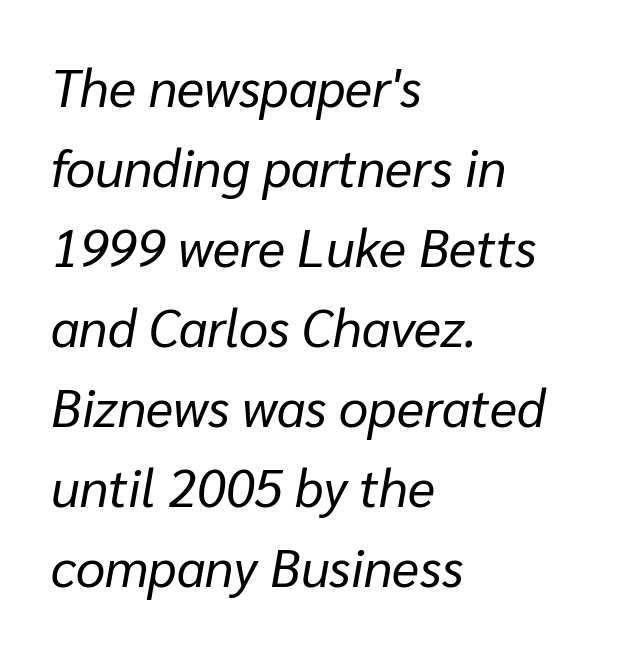
Stroke mass is kept to a normal reading level or below. This sample uses plain, unmodified letter spacing. Descenders hang freely into open space. The line-height multiplier appears to be the usual default. Varying glyph widths throughout — classic text-font behaviour. This sample uses an oblique cut, with every glyph tilted off the vertical.
